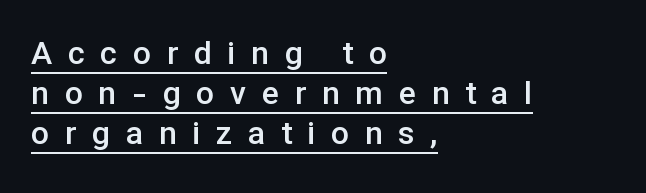
{"serif": "no", "italic": "no", "bold": "semi", "weight": "semibold", "width": "normal", "stroke_contrast": "low", "x_height": "medium", "monospaced": "no", "underline": "yes", "align": "left", "line_spacing": "normal", "line_spacing_ratio": 1.25, "letter_spacing": "wide", "letter_spacing_em": 0.49, "glyph_px": 32}
